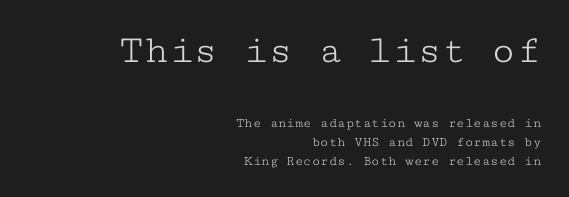
The image shows 41 px light, wide serif type, upright, monospaced; set right-aligned, normal line spacing (1.33x), normal letter spacing, not underlined; the first (top) block is 2.93x larger; low stroke contrast and a medium x-height.
